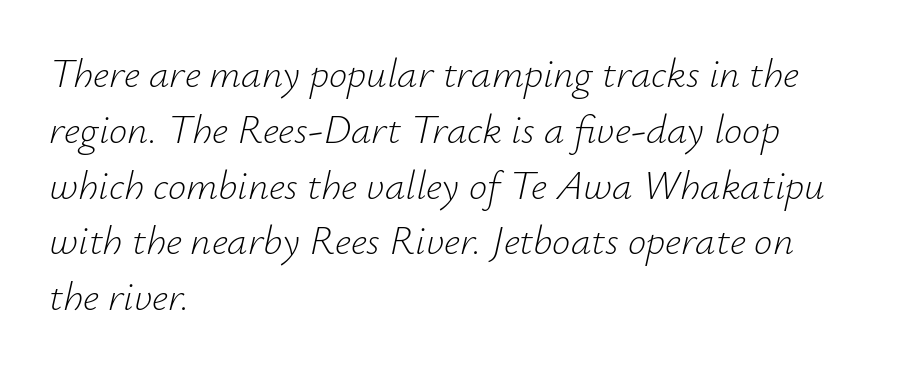
The image shows 41 px light type, italic (leaning right); set left-aligned, normal line spacing (1.36x), normal letter spacing, not underlined; low stroke contrast and a small x-height.
